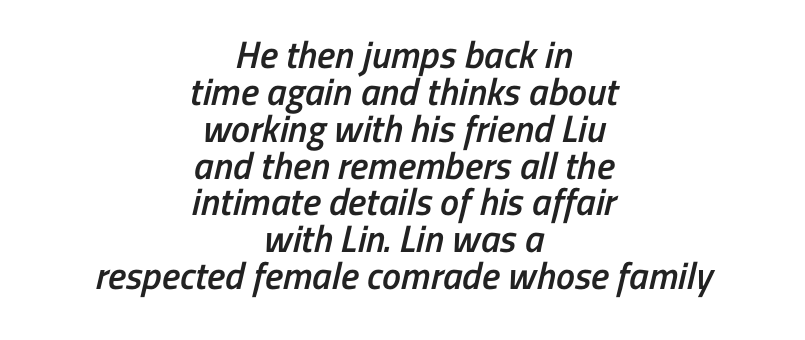
{"serif": "no", "bold": "semi", "weight": "semibold", "width": "condensed", "stroke_contrast": "low", "x_height": "medium", "monospaced": "no", "underline": "no", "align": "center", "line_spacing": "tight", "line_spacing_ratio": 0.97, "letter_spacing": "normal", "letter_spacing_em": 0.0, "glyph_px": 38}
